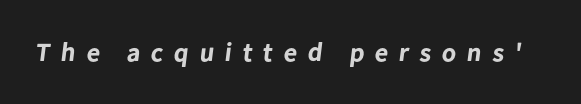
A bare baseline throughout the passage. In terms of letterspacing, this is a distinctly airy, spread setting. The glyphs have the mass of a bold cut.
